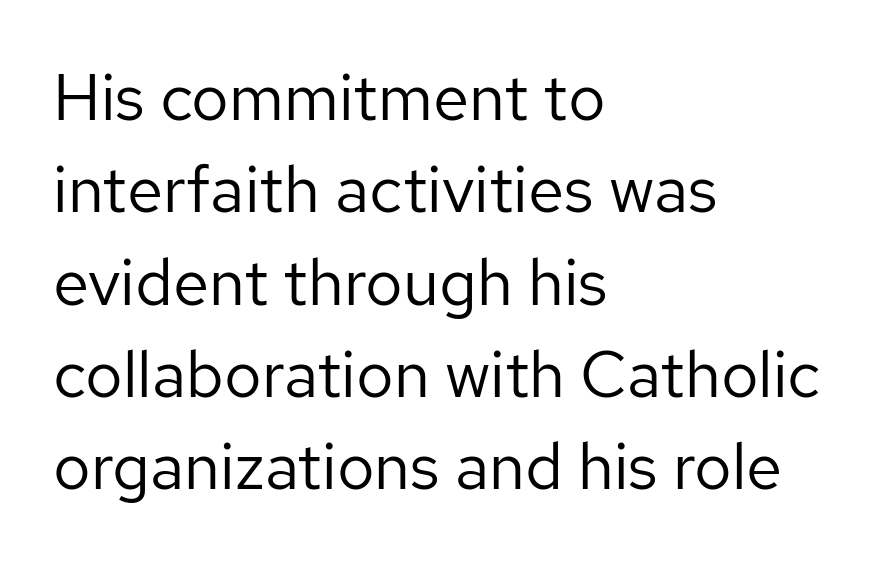
Proportional: the letters do not fall into vertical columns. Italic? Not at all — the glyphs are vertical. Compared with typical body copy, the letter spacing here is the same. Leading matches the norm, producing a regular column.
